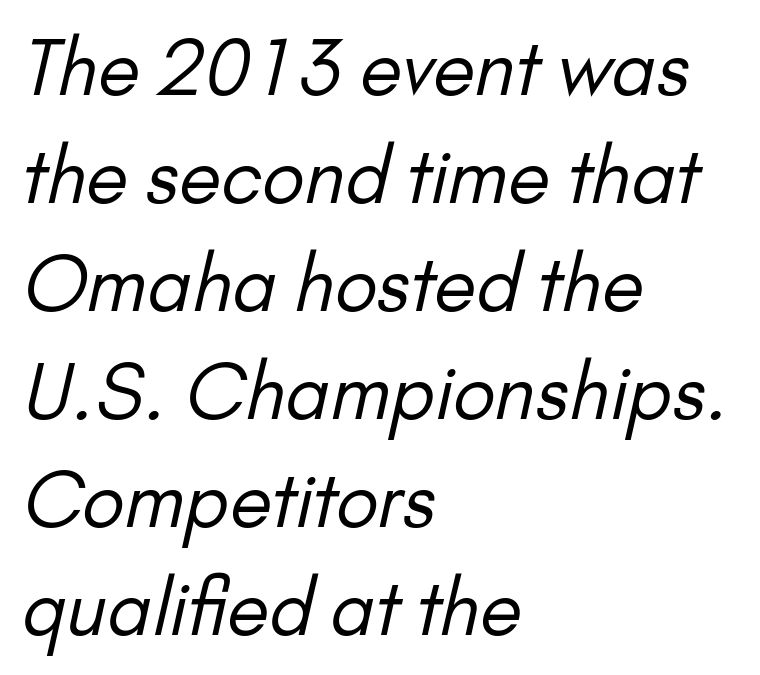
The image shows 76 px regular-weight sans-serif type; set left-aligned, normal line spacing (1.42x), normal letter spacing, not underlined; low stroke contrast and a small x-height.
